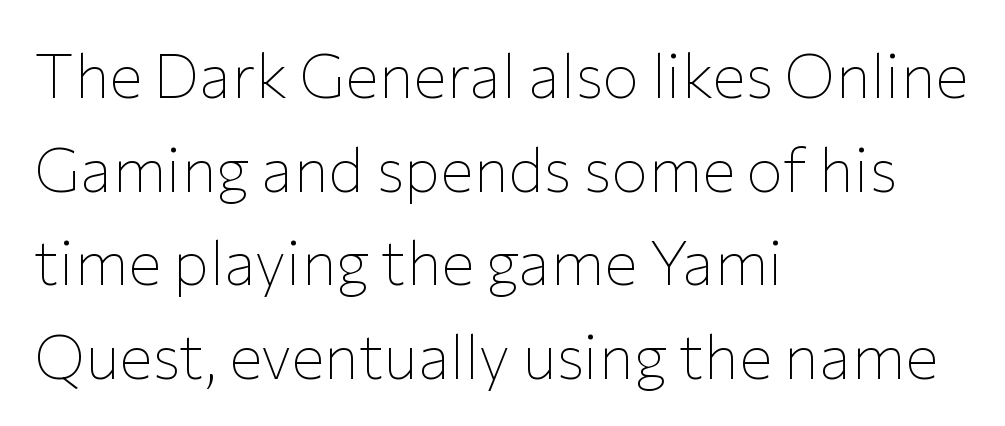
Q: Is the text bold? A: No.
Q: Is the text italic (slanted)? A: No, it is upright.
Q: Is the typeface a serif or a sans-serif typeface? A: Sans-serif.
Q: Is the text underlined? A: No.
Q: How is the paragraph aligned? A: Left-aligned.
Q: Is the spacing between letters normal or unusually wide? A: Normal.
Q: Is the spacing between lines tight, normal or loose? A: Normal.
Q: Width (condensed, normal, or wide)? A: Normal.
Q: Stroke contrast? A: Low.
Q: x-height? A: Medium.
Q: Monospaced? A: No.
